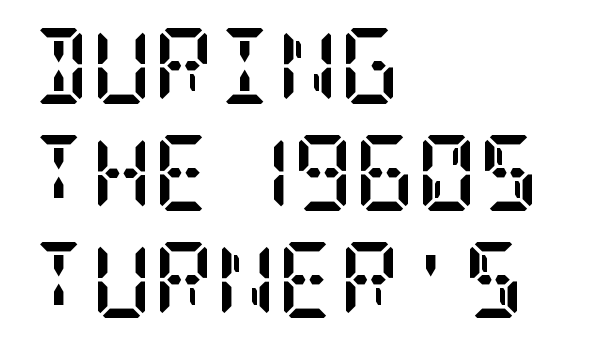
Look at the bottom of the vertical strokes: they flare into serifs here. Each row of text sits above clean, open space. There is no visible air inserted between adjacent glyphs. One glance says typical: line gaps are just what's usual. Caption: bold face, heavy strokes. Visually the block forms a straight wall on the left and a jagged coastline on the right.
